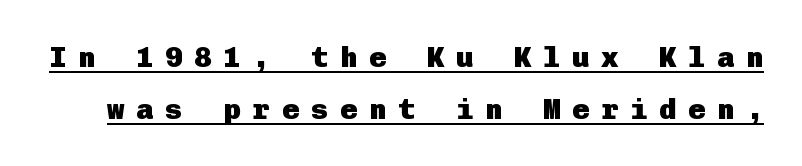
Q: Is the text bold? A: Yes.
Q: Is the text italic (slanted)? A: No, it is upright.
Q: Is the typeface a serif or a sans-serif typeface? A: Sans-serif.
Q: Is the text underlined? A: Yes.
Q: Is the spacing between letters normal or unusually wide? A: Unusually wide.
Q: Width (condensed, normal, or wide)? A: Normal.
Q: Stroke contrast? A: Low.
Q: x-height? A: Medium.
